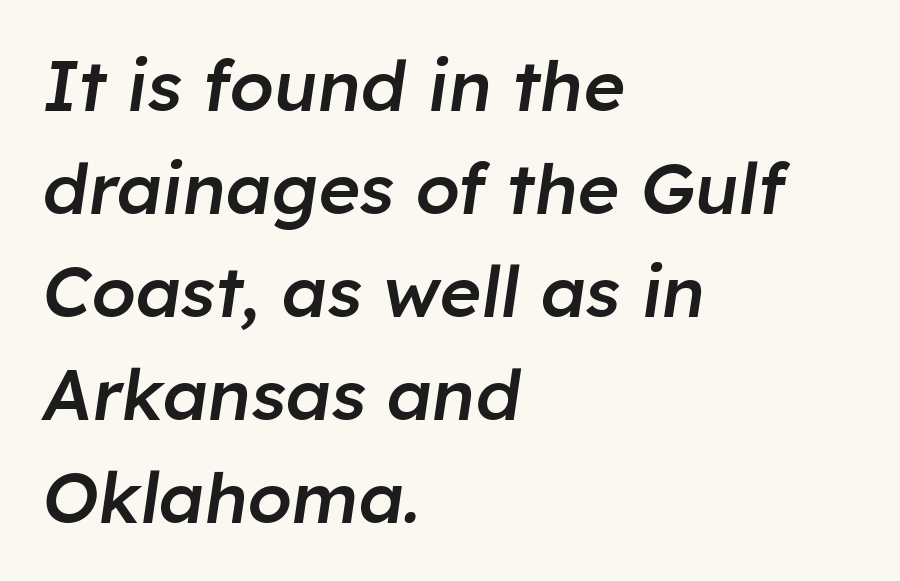
{"italic": "yes", "lean": "right", "slant_degrees": 8, "bold": "semi", "weight": "semibold", "width": "normal", "stroke_contrast": "low", "x_height": "medium", "monospaced": "no", "underline": "no", "align": "left", "line_spacing": "normal", "line_spacing_ratio": 1.45, "letter_spacing": "normal", "letter_spacing_em": 0.0, "glyph_px": 71}
